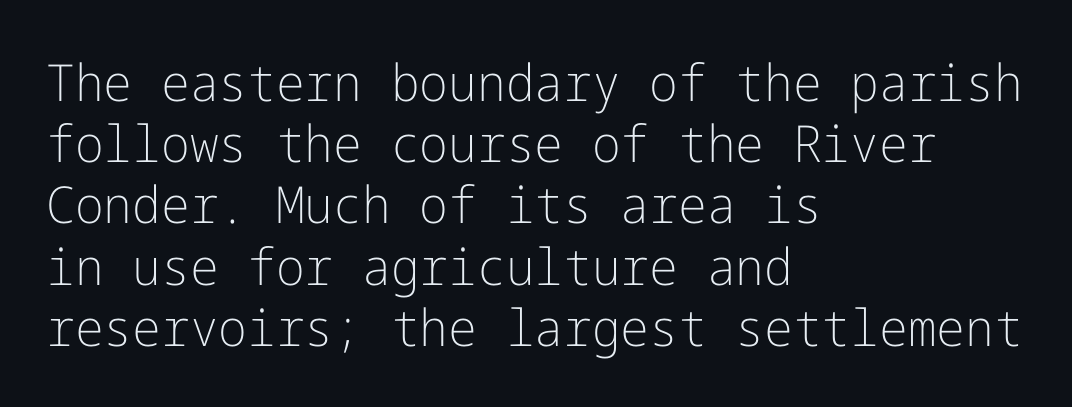
The image shows 51 px light sans-serif type, upright; set left-aligned, line spacing 1.2x, normal letter spacing, not underlined; low stroke contrast and a medium x-height.
